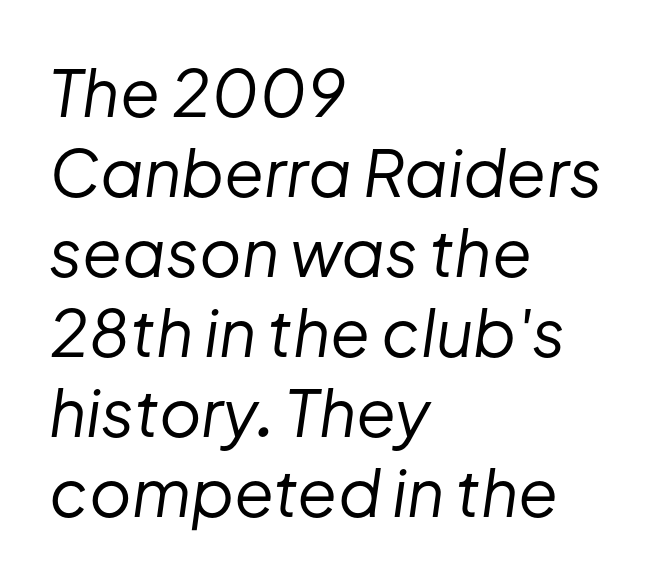
{"italic": "yes", "lean": "right", "slant_degrees": 8, "bold": "no", "weight": "regular", "width": "normal", "stroke_contrast": "low", "x_height": "medium", "monospaced": "no", "underline": "no", "align": "left", "line_spacing_ratio": 1.23, "letter_spacing": "normal", "letter_spacing_em": 0.0, "glyph_px": 65}
